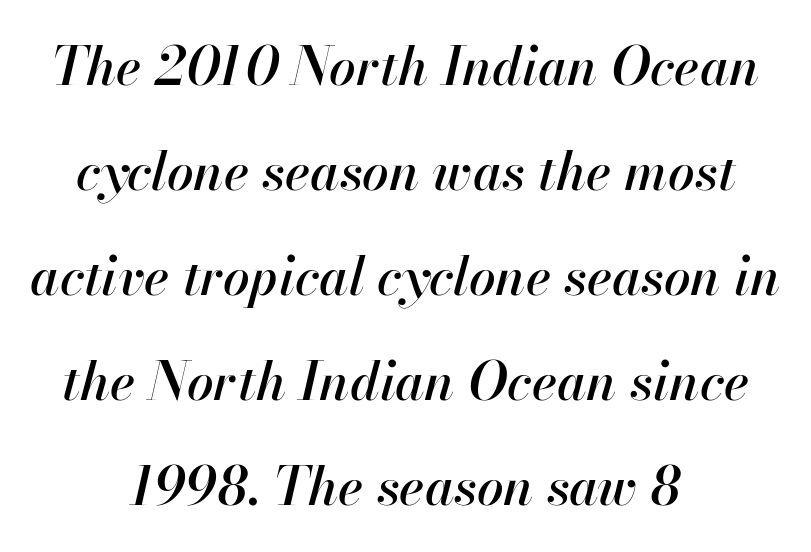
The image shows 53 px text type, italic (leaning right); set centered, loose line spacing (1.98x), normal letter spacing, not underlined; high stroke contrast and a small x-height.
